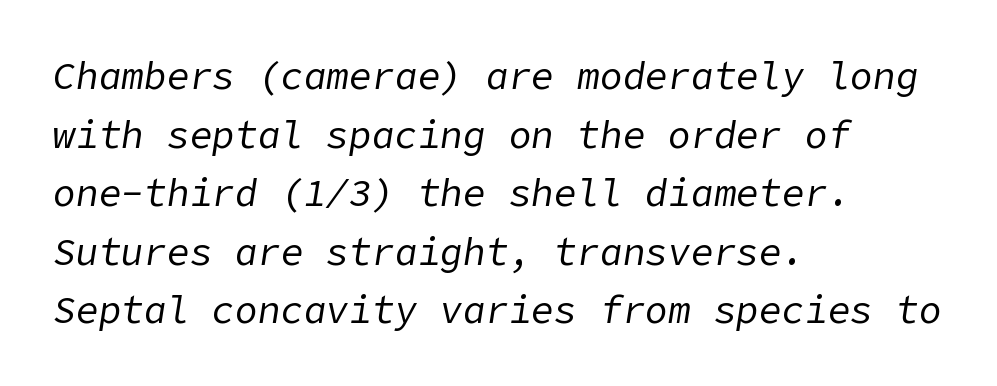
Stroke thickness stays within the range of a standard reading face or lighter. The designer left line spacing at the default. When letters slant like this, we call the style italic. Default kerning and tracking; the words read as compact shapes. Layout note: lines flush left.
